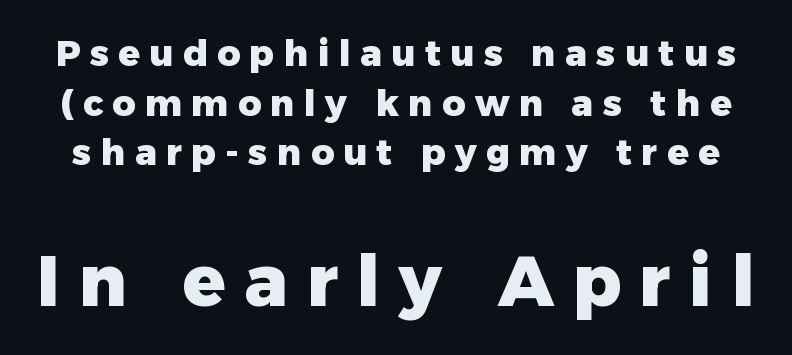
Q: Is the text bold? A: Yes.
Q: Is the text italic (slanted)? A: No, it is upright.
Q: Is the typeface a serif or a sans-serif typeface? A: Sans-serif.
Q: Is the text underlined? A: No.
Q: Is the spacing between letters normal or unusually wide? A: Unusually wide.
Q: Is the spacing between lines tight, normal or loose? A: Normal.
Q: Which block of text is set in a larger size, the first (top) or the second (bottom)? A: The second (bottom) one.
Q: Width (condensed, normal, or wide)? A: Normal.
Q: Stroke contrast? A: Low.
Q: x-height? A: Medium.
Q: Monospaced? A: No.
